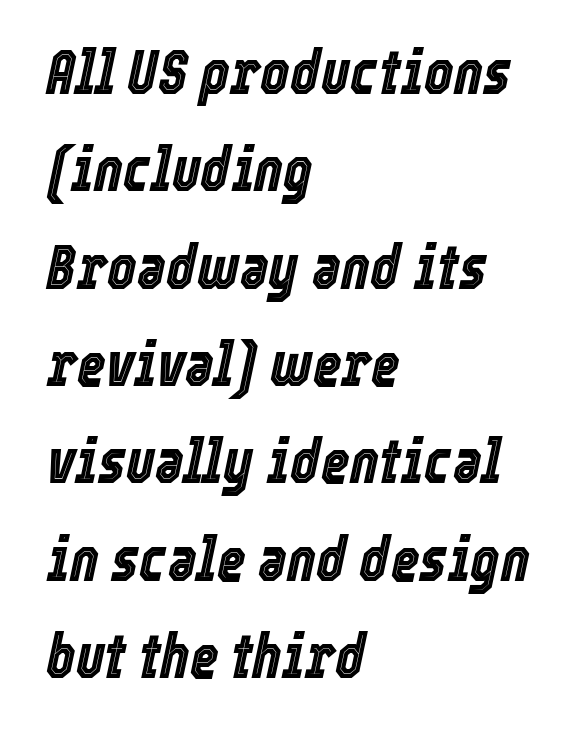
Type without underlining. Short note: letters normally spaced. The setting favours the left margin, as ordinary paragraphs usually do. You could not count columns in this text — the font is proportionally spaced. The typography opts for an oblique posture over an upright one.
